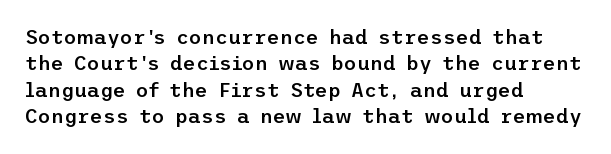
{"italic": "no", "bold": "semi", "underline": "no", "align": "left", "line_spacing": "normal", "line_spacing_ratio": 1.32, "letter_spacing": "normal", "letter_spacing_em": 0.0, "glyph_px": 20}
